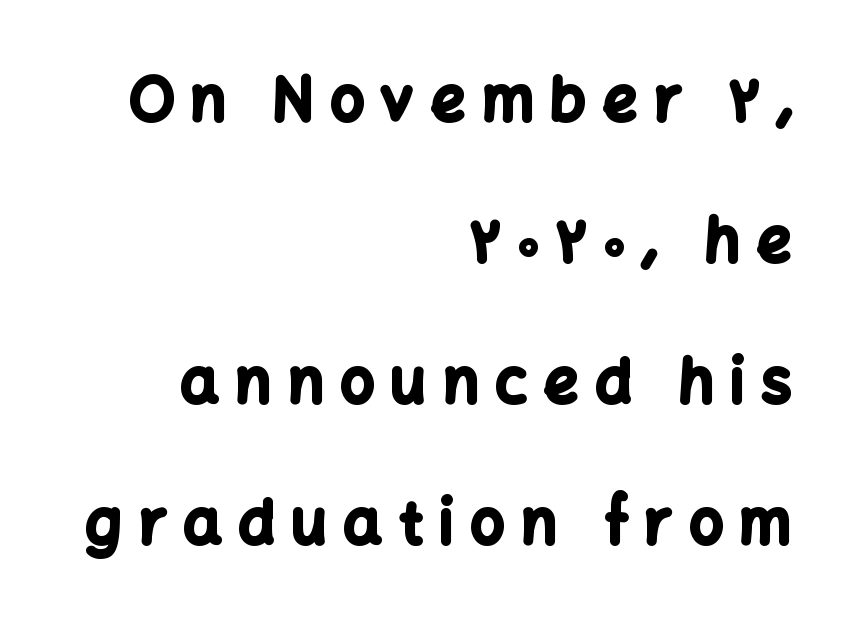
{"serif": "no", "italic": "no", "bold": "yes", "weight": "bold", "width": "normal", "stroke_contrast": "low", "x_height": "medium", "monospaced": "no", "underline": "no", "align": "right", "line_spacing": "loose", "line_spacing_ratio": 2.35, "letter_spacing": "wide", "letter_spacing_em": 0.28, "glyph_px": 60}
